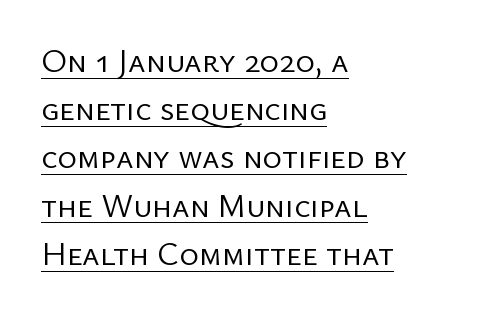
Does a line run under the words? Yes, clearly. What's the leading like? Ordinary, nothing unusual. Serif or sans? Sans — the stroke terminals are bare. Varying glyph widths throughout — classic text-font behaviour. Characters follow at the spacing the type designer built in. Visually the block forms a straight wall on the left and a jagged coastline on the right.
